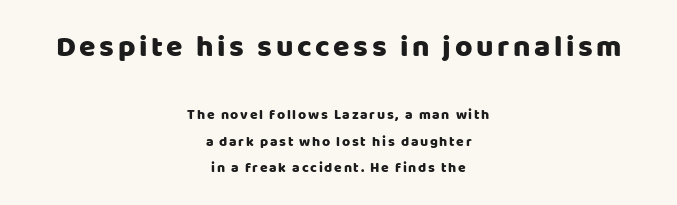
Q: Is the text italic (slanted)? A: No, it is upright.
Q: Is the typeface a serif or a sans-serif typeface? A: Sans-serif.
Q: Is the text underlined? A: No.
Q: How is the paragraph aligned? A: Centered.
Q: Which block of text is set in a larger size, the first (top) or the second (bottom)? A: The first (top) one.
Q: Width (condensed, normal, or wide)? A: Normal.
Q: Stroke contrast? A: Low.
Q: x-height? A: Large.
Q: Monospaced? A: No.
